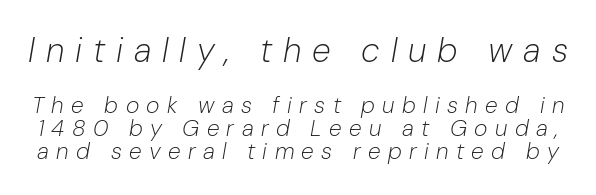
{"italic": "yes", "lean": "right", "slant_degrees": 10, "bold": "no", "weight": "light", "width": "normal", "stroke_contrast": "low", "x_height": "medium", "monospaced": "no", "underline": "no", "line_spacing": "tight", "line_spacing_ratio": 1.01, "letter_spacing": "wide", "letter_spacing_em": 0.32, "larger_block": "first", "size_ratio": 1.48, "glyph_px": 34}
